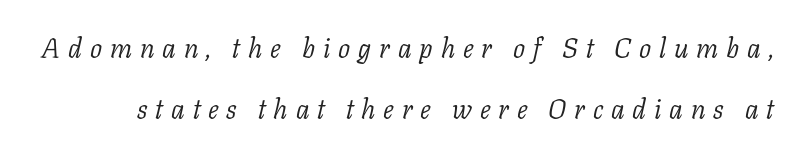
Q: Is the text bold? A: No.
Q: Is the text italic (slanted)? A: Yes, it leans right by about 11 degrees.
Q: Is the text underlined? A: No.
Q: Is the spacing between letters normal or unusually wide? A: Unusually wide.
Q: Is the spacing between lines tight, normal or loose? A: Loose.
